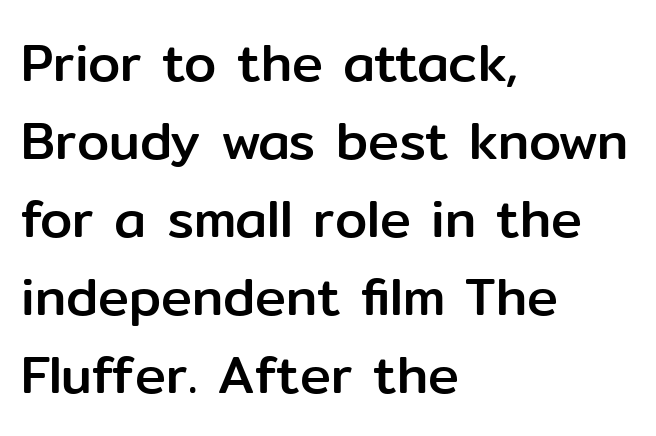
{"serif": "no", "italic": "no", "width": "normal", "stroke_contrast": "low", "x_height": "medium", "monospaced": "no", "underline": "no", "align": "left", "line_spacing": "normal", "line_spacing_ratio": 1.5, "letter_spacing": "normal", "letter_spacing_em": 0.0, "glyph_px": 52}
